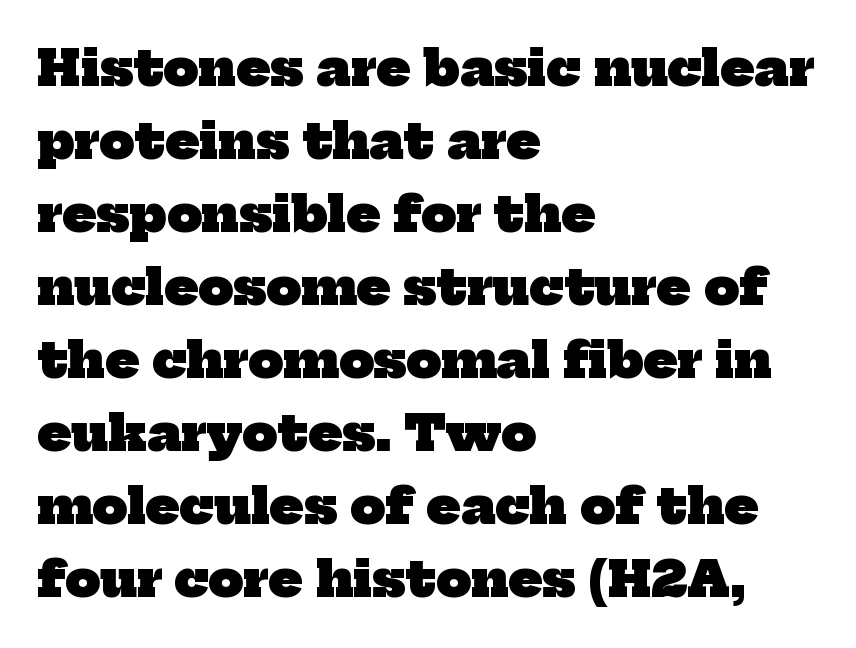
Any mark beneath the type? The region is blank. The passage shown is emphatically bold. Each new line begins a customary step beneath the previous one. Serifs: yes, visible at the terminals of the letterforms. The paragraph has a hard left edge and a soft right edge. A typesetter would call this zero additional tracking.
